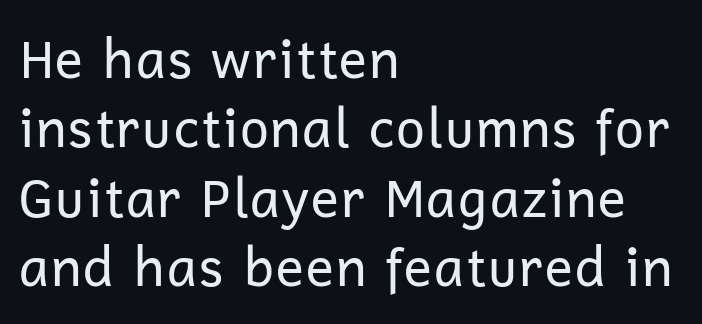
{"serif": "no", "italic": "no", "bold": "no", "weight": "regular", "width": "normal", "stroke_contrast": "low", "x_height": "medium", "monospaced": "no", "underline": "no", "align": "left", "line_spacing": "normal", "line_spacing_ratio": 1.31, "letter_spacing": "normal", "letter_spacing_em": 0.0, "glyph_px": 53}
